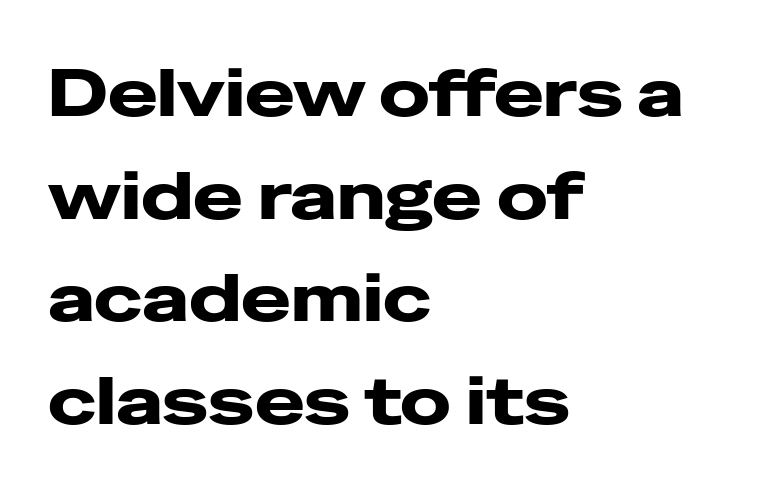
The image shows 67 px wide sans-serif type, upright; set left-aligned, normal line spacing (1.53x), normal letter spacing, not underlined; low stroke contrast and a medium x-height.
